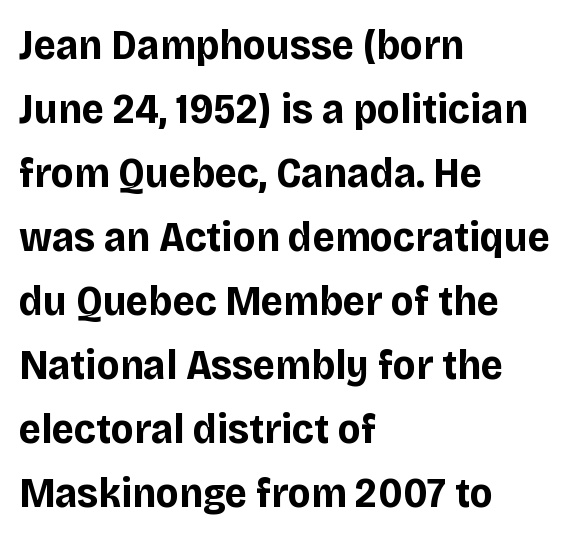
{"serif": "no", "italic": "no", "bold": "yes", "weight": "bold", "width": "normal", "stroke_contrast": "low", "x_height": "large", "monospaced": "no", "underline": "no", "align": "left", "line_spacing": "normal", "line_spacing_ratio": 1.49, "letter_spacing": "normal", "letter_spacing_em": 0.0, "glyph_px": 43}
